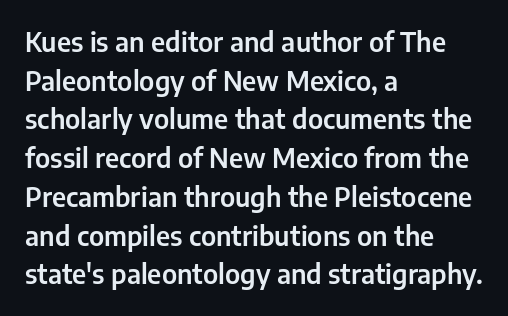
Q: Is the text italic (slanted)? A: No, it is upright.
Q: Is the text underlined? A: No.
Q: How is the paragraph aligned? A: Left-aligned.
Q: Is the spacing between letters normal or unusually wide? A: Normal.
Q: Is the spacing between lines tight, normal or loose? A: Normal.
